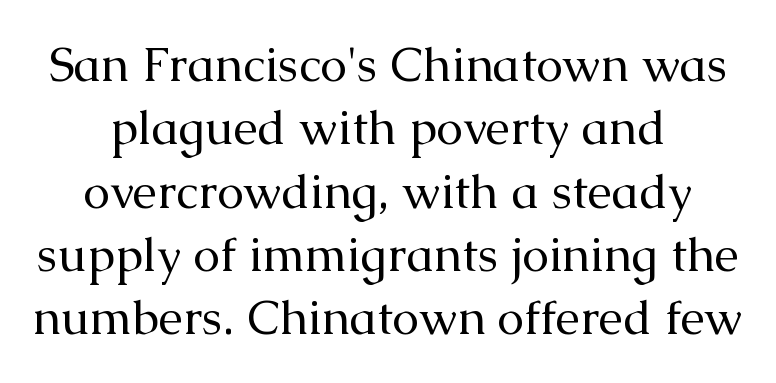
Type without underlining. The rows are spaced the way most documents space them. The passage shown is not bold in any degree. Varying glyph widths throughout — classic text-font behaviour. This sample uses a serif face. Caption: standard tracking, unaltered.
